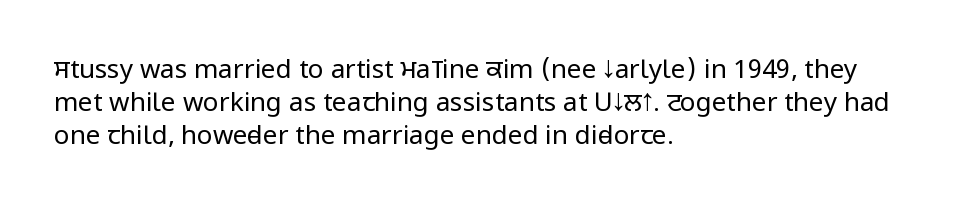
Q: Is the text bold? A: No.
Q: Is the text italic (slanted)? A: No, it is upright.
Q: Is the text underlined? A: No.
Q: How is the paragraph aligned? A: Left-aligned.
Q: Is the spacing between letters normal or unusually wide? A: Normal.
Q: Is the spacing between lines tight, normal or loose? A: Normal.
